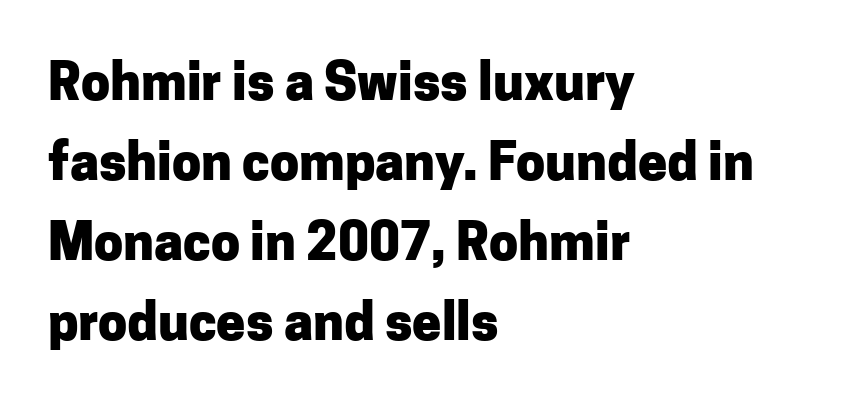
The image shows 52 px heavy sans-serif type, upright; set left-aligned, normal line spacing (1.54x), normal letter spacing, not underlined; low stroke contrast and a medium x-height.
